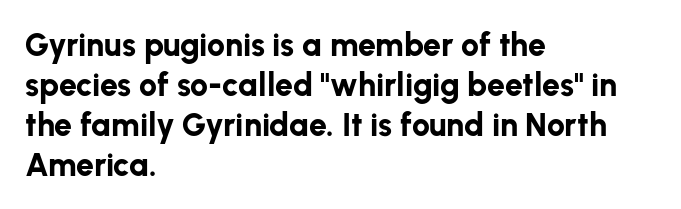
Each line starts at the same left margin while the right side varies. The letters are bold, with thick, heavy strokes. A bare baseline throughout the passage. The tracking reads as untouched default to a designer's eye.
